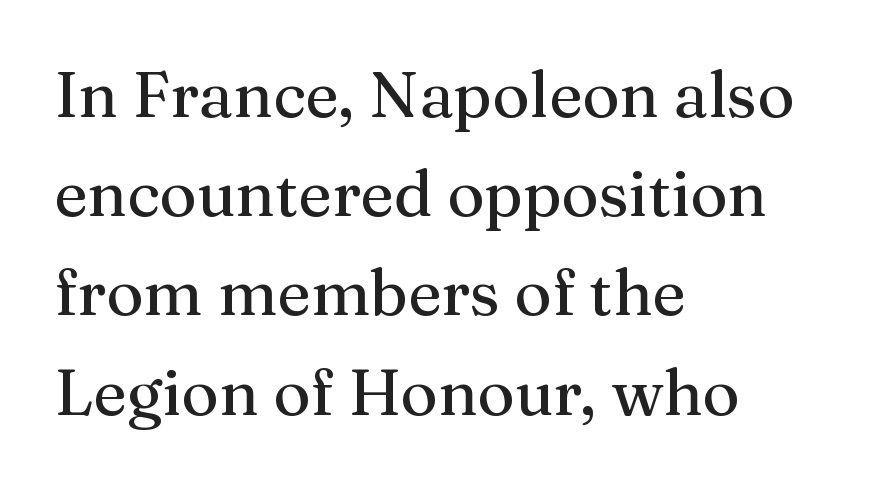
The image shows 64 px serif type, upright; set left-aligned, normal line spacing (1.55x), normal letter spacing, not underlined; medium stroke contrast and a medium x-height.
